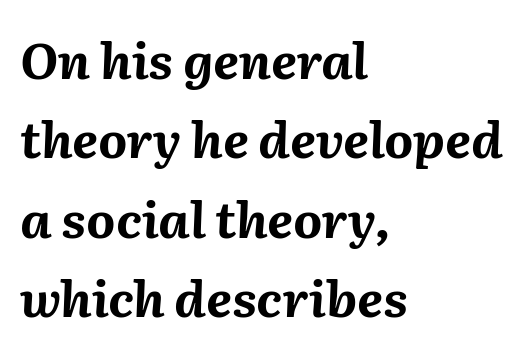
Q: Is the text bold? A: Yes.
Q: Is the text italic (slanted)? A: Yes, it leans right by about 2 degrees.
Q: Is the text underlined? A: No.
Q: How is the paragraph aligned? A: Left-aligned.
Q: Is the spacing between letters normal or unusually wide? A: Normal.
Q: Is the spacing between lines tight, normal or loose? A: Normal.
Q: Width (condensed, normal, or wide)? A: Normal.
Q: Stroke contrast? A: Medium.
Q: x-height? A: Medium.
Q: Monospaced? A: No.
